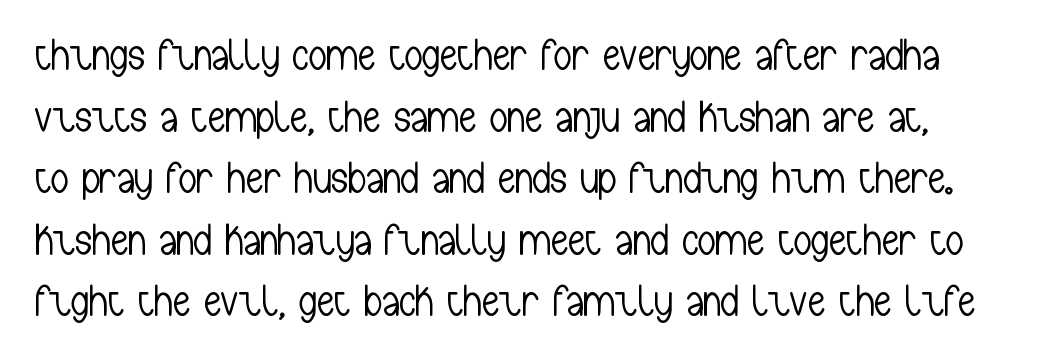
The image shows 44 px light, condensed sans-serif type, upright; set left-aligned, normal line spacing (1.4x), normal letter spacing, not underlined; low stroke contrast and a medium x-height.
